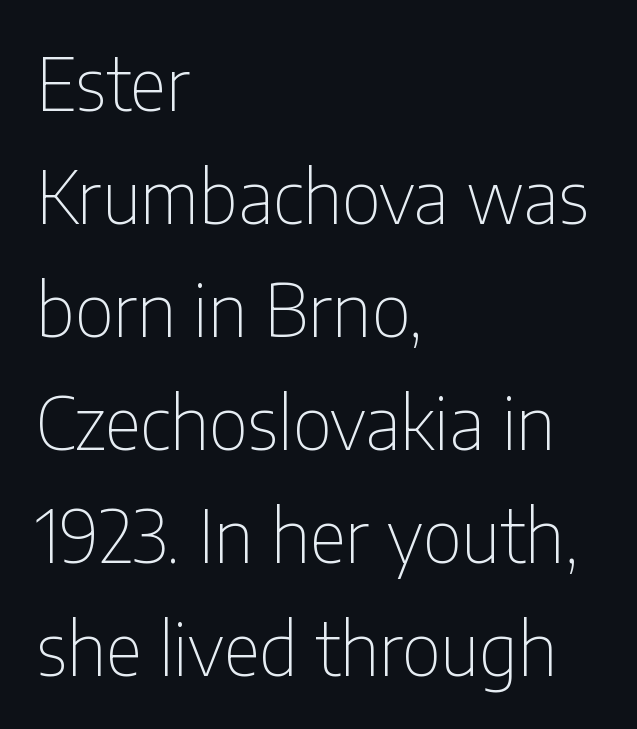
This reads as an unemphasized weight, regular at the heaviest. Each letter keeps its own natural width here, so spacing adapts to shape. There is no visible air inserted between adjacent glyphs. Leading matches the norm, producing a regular column. Characters remain perfectly vertical along every line. In terms of letterform style, serifs are entirely absent.
